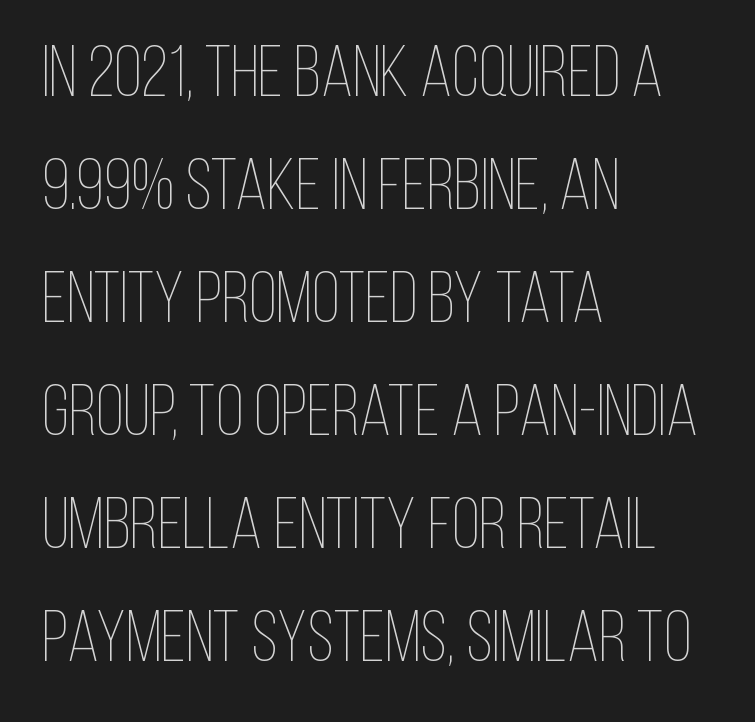
Q: Is the text bold? A: No.
Q: Is the text italic (slanted)? A: No, it is upright.
Q: Is the text underlined? A: No.
Q: How is the paragraph aligned? A: Left-aligned.
Q: Is the spacing between letters normal or unusually wide? A: Normal.
Q: Is the spacing between lines tight, normal or loose? A: Normal.
Q: Width (condensed, normal, or wide)? A: Condensed.
Q: Stroke contrast? A: Low.
Q: x-height? A: Large.
Q: Monospaced? A: No.
